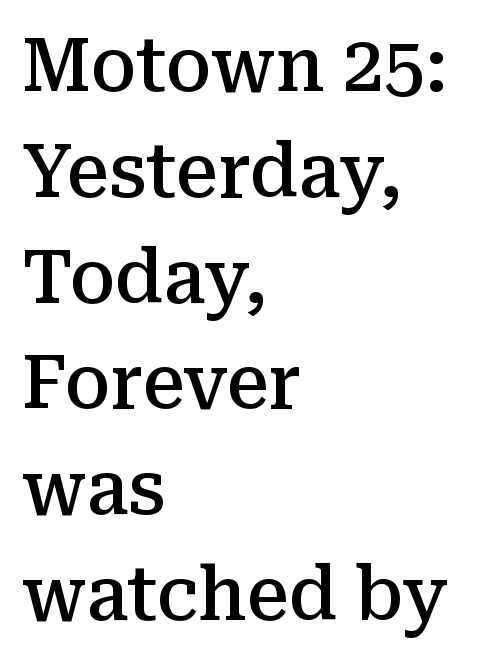
Q: Is the text bold? A: Semi-bold.
Q: Is the text italic (slanted)? A: No, it is upright.
Q: Is the typeface a serif or a sans-serif typeface? A: Serif.
Q: Is the text underlined? A: No.
Q: How is the paragraph aligned? A: Left-aligned.
Q: Is the spacing between letters normal or unusually wide? A: Normal.
Q: Is the spacing between lines tight, normal or loose? A: Normal.
Q: Width (condensed, normal, or wide)? A: Normal.
Q: Stroke contrast? A: Medium.
Q: x-height? A: Medium.
Q: Monospaced? A: No.
